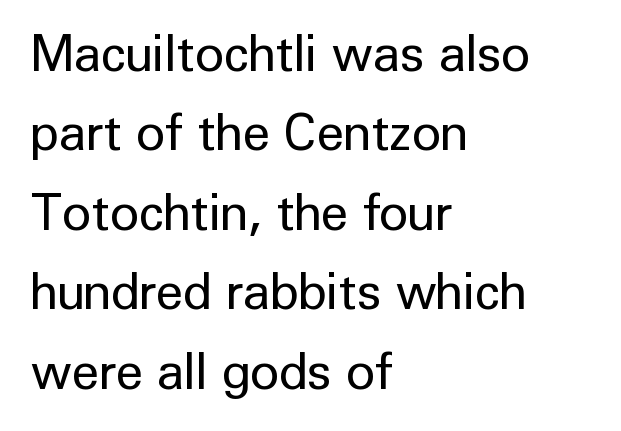
The image shows 50 px regular-weight sans-serif type, upright; set left-aligned, normal line spacing (1.59x), normal letter spacing, not underlined; low stroke contrast and a medium x-height.
